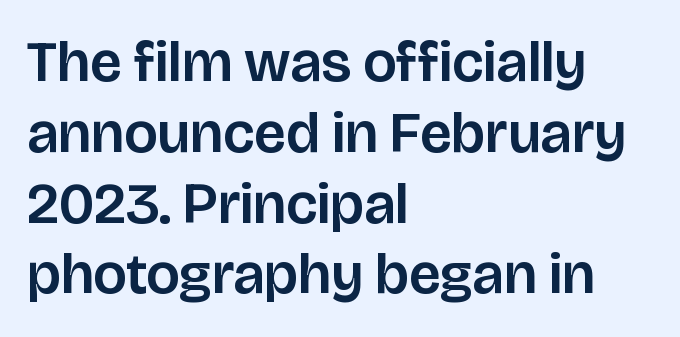
Q: Is the text italic (slanted)? A: No, it is upright.
Q: Is the typeface a serif or a sans-serif typeface? A: Sans-serif.
Q: Is the text underlined? A: No.
Q: How is the paragraph aligned? A: Left-aligned.
Q: Is the spacing between letters normal or unusually wide? A: Normal.
Q: Width (condensed, normal, or wide)? A: Normal.
Q: Stroke contrast? A: Low.
Q: x-height? A: Large.
Q: Monospaced? A: No.
